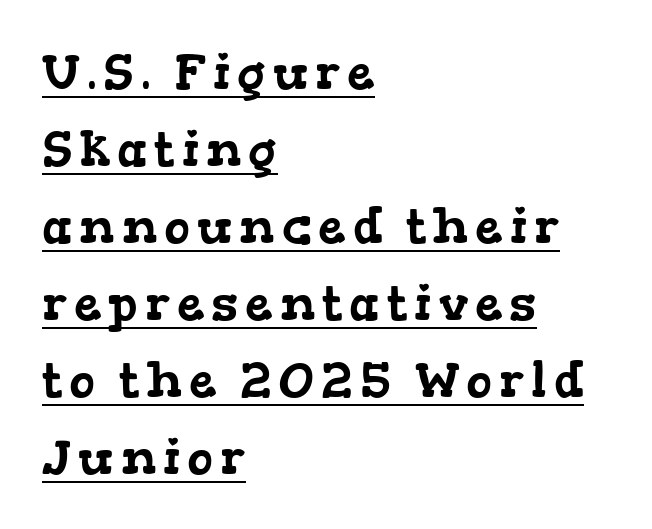
This sample is left-justified, so line endings fall wherever the words run out. This is serif lettering, the kind often seen in printed books. Varying glyph widths throughout — classic text-font behaviour. The line-height multiplier appears to be the usual default. The sample's only ornament is a line tracing under the words.
